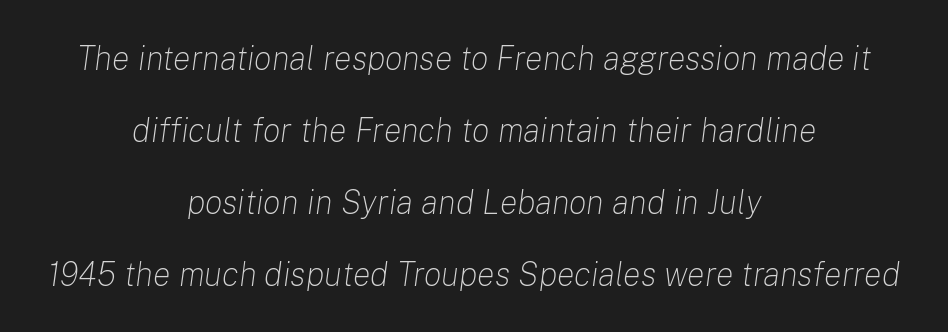
{"italic": "yes", "lean": "right", "slant_degrees": 8, "bold": "no", "weight": "light", "width": "normal", "stroke_contrast": "low", "x_height": "medium", "monospaced": "no", "underline": "no", "align": "center", "line_spacing": "loose", "line_spacing_ratio": 2.18, "letter_spacing": "normal", "letter_spacing_em": 0.0, "glyph_px": 33}
